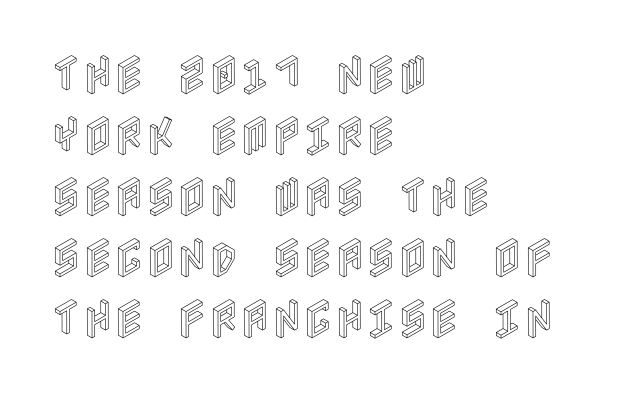
The image shows 43 px condensed type, upright; set left-aligned, normal line spacing (1.42x), normal letter spacing, not underlined; a large x-height.
